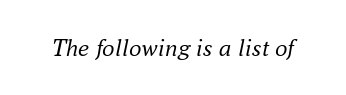
The image shows 25 px text type, italic (leaning right); set normal letter spacing, not underlined.
